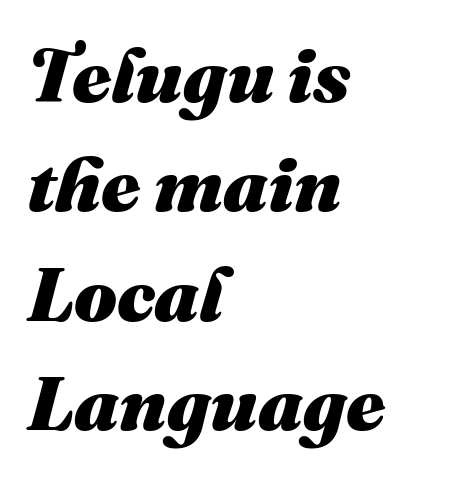
You could not count columns in this text — the font is proportionally spaced. The letters are slanted; this is an italic face. The compositor pushed each line to the left boundary. Summary of weight: heavy, a full bold. Successive baselines arrive at the customary interval. Only glyphs here, with clear space below each row.
